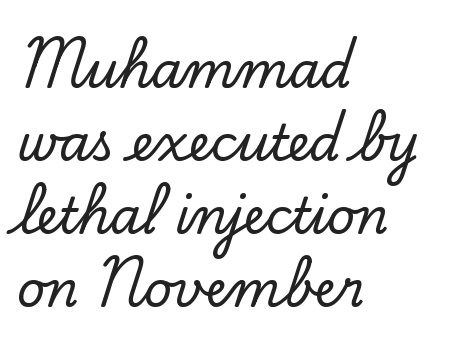
Every row of glyphs begins at an identical x-position on the left. Baseline-to-baseline distance is the conventional proportion of letter height. Typographically, this falls in the serif category. Looks like regular typesetting: each glyph gets only the width it needs. Underlining? Definitely not there.
